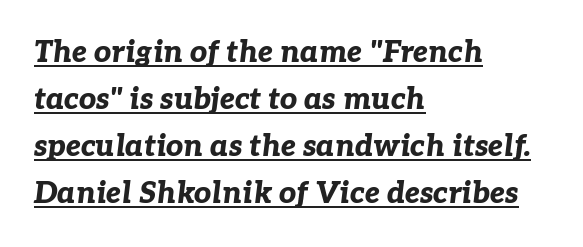
The image shows 30 px bold type, italic (leaning right); set left-aligned, normal line spacing (1.57x), normal letter spacing, underlined; low stroke contrast and a medium x-height.
